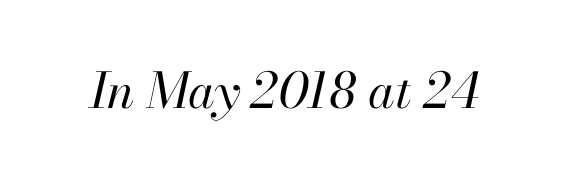
The image shows 49 px regular-weight type, italic (leaning right); set normal letter spacing, not underlined; high stroke contrast and a small x-height.
